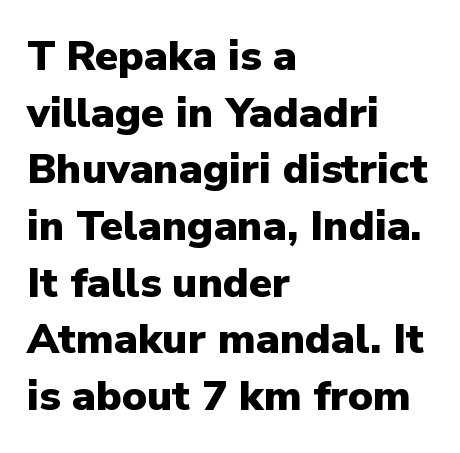
{"serif": "no", "italic": "no", "bold": "yes", "weight": "heavy", "width": "normal", "stroke_contrast": "low", "x_height": "medium", "monospaced": "no", "underline": "no", "align": "left", "line_spacing": "normal", "line_spacing_ratio": 1.35, "letter_spacing": "normal", "letter_spacing_em": 0.0, "glyph_px": 42}
